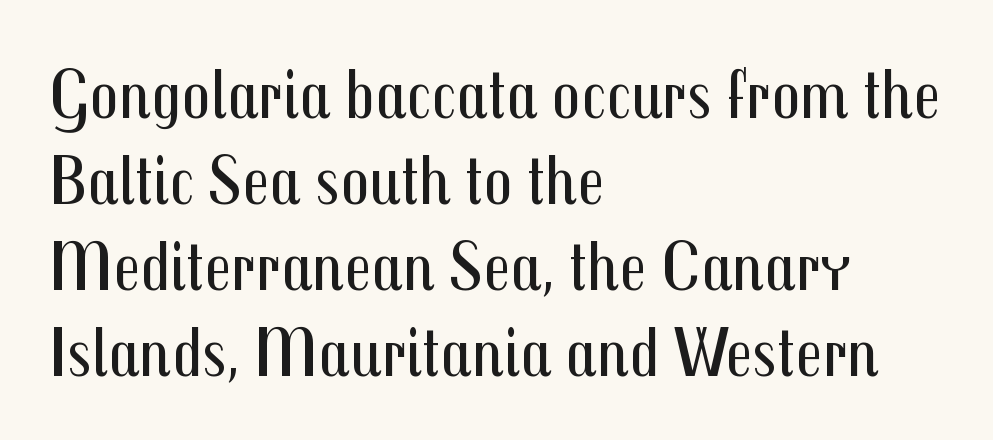
{"serif": "no", "italic": "no", "bold": "no", "weight": "regular", "width": "condensed", "stroke_contrast": "medium", "x_height": "medium", "monospaced": "no", "underline": "no", "align": "left", "line_spacing_ratio": 1.21, "letter_spacing": "normal", "letter_spacing_em": 0.0, "glyph_px": 71}
